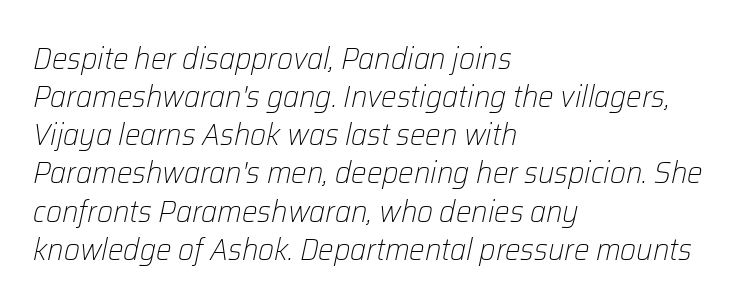
The image shows 31 px light type, italic (leaning right); set left-aligned, line spacing 1.23x, normal letter spacing, not underlined; low stroke contrast and a medium x-height.
